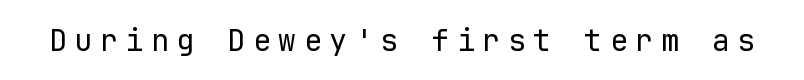
{"serif": "no", "italic": "no", "bold": "no", "weight": "regular", "width": "normal", "stroke_contrast": "low", "x_height": "medium", "monospaced": "yes", "underline": "no", "letter_spacing": "wide", "letter_spacing_em": 0.25, "glyph_px": 30}
